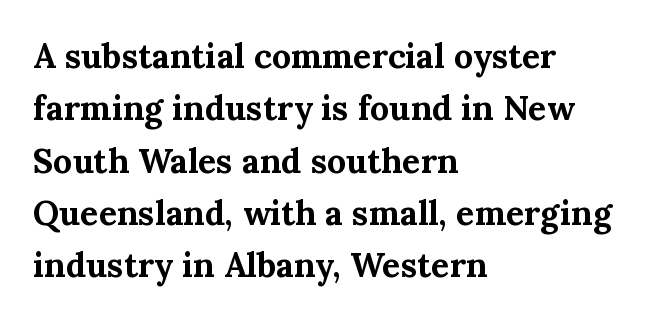
Compared with a centered layout, this one pins lines to the left instead. How would I describe the line gaps? Plain and ordinary. Is this a fixed-width face? No — the glyphs have proportional, varying widths. Beneath every word, the page is bare.
